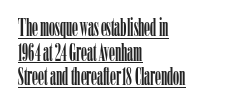
The image shows 24 px text type, upright; set left-aligned, tight line spacing (1.03x), normal letter spacing, underlined.
